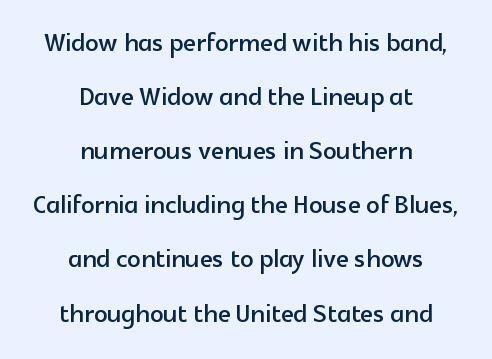
Teacher's note: observe the equal gaps on both sides — that is centered alignment. This sample uses plain, unmodified letter spacing. Varying glyph widths throughout — classic text-font behaviour. Unlike italic type, these characters show no tilt at all. Has an underline been added? It has not.
